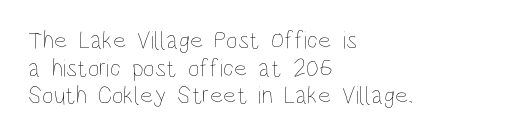
Q: Is the text bold? A: No.
Q: Is the text italic (slanted)? A: No, it is upright.
Q: Is the text underlined? A: No.
Q: How is the paragraph aligned? A: Left-aligned.
Q: Is the spacing between letters normal or unusually wide? A: Normal.
Q: Is the spacing between lines tight, normal or loose? A: Tight.
